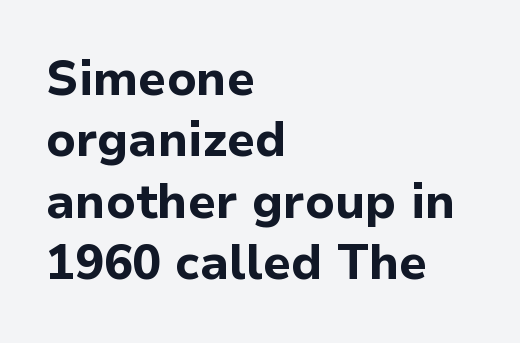
Default kerning and tracking; the words read as compact shapes. The type family on display is of the sans-serif kind. The font is running at its bold setting. Baseline-to-baseline distance is the conventional proportion of letter height. The baseline area is clear. Note the varied advance widths — an 'i' is clearly narrower than an 'm'.
